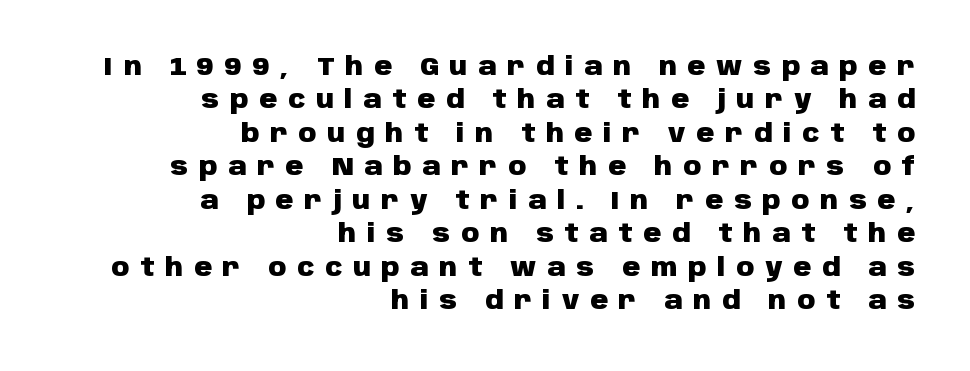
A clean baseline with only descenders dipping below it. The lettering holds an erect, upright posture throughout. Right-aligned paragraph, ragged on the left. A typesetter would call this heavily tracked-out type.
